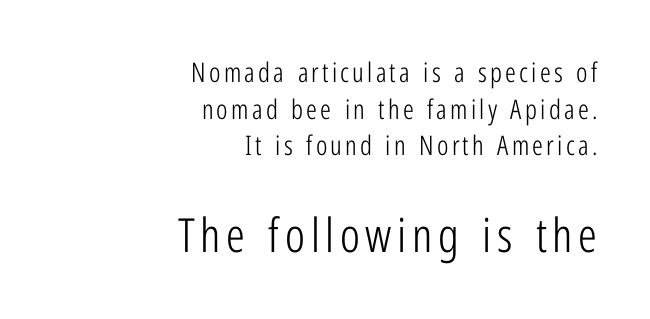
Q: Is the text bold? A: No.
Q: Is the text italic (slanted)? A: No, it is upright.
Q: Is the typeface a serif or a sans-serif typeface? A: Sans-serif.
Q: Is the text underlined? A: No.
Q: How is the paragraph aligned? A: Right-aligned.
Q: Is the spacing between lines tight, normal or loose? A: Normal.
Q: Which block of text is set in a larger size, the first (top) or the second (bottom)? A: The second (bottom) one.
Q: Width (condensed, normal, or wide)? A: Condensed.
Q: Stroke contrast? A: Low.
Q: x-height? A: Medium.
Q: Monospaced? A: No.
